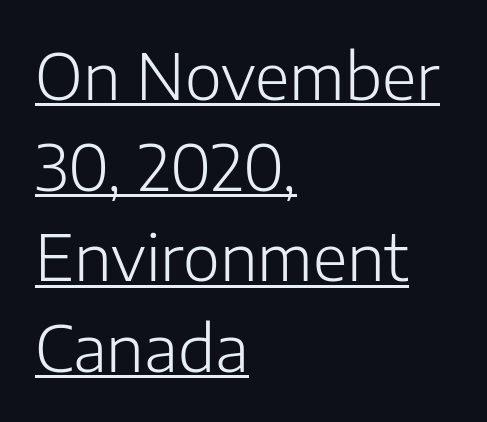
Q: Is the text bold? A: No.
Q: Is the text italic (slanted)? A: No, it is upright.
Q: Is the typeface a serif or a sans-serif typeface? A: Sans-serif.
Q: Is the text underlined? A: Yes.
Q: How is the paragraph aligned? A: Left-aligned.
Q: Is the spacing between letters normal or unusually wide? A: Normal.
Q: Is the spacing between lines tight, normal or loose? A: Normal.
Q: Width (condensed, normal, or wide)? A: Normal.
Q: Stroke contrast? A: Low.
Q: x-height? A: Medium.
Q: Monospaced? A: No.
